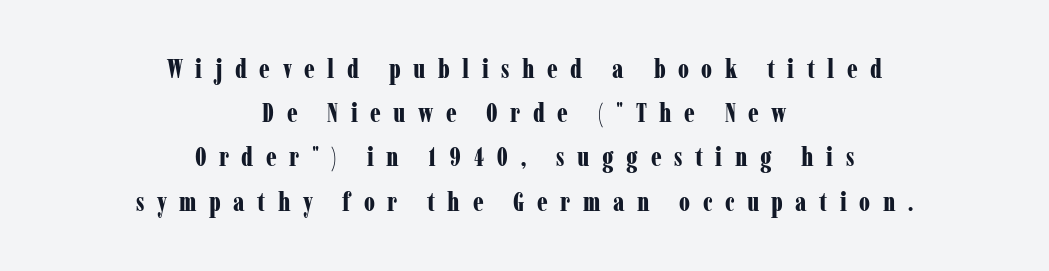
This is heavy type, rendered in bold. Tracking here is generous; glyphs stand well apart from one another. These lines sit exactly where default settings would place them. In terms of posture, this sample is upright.
